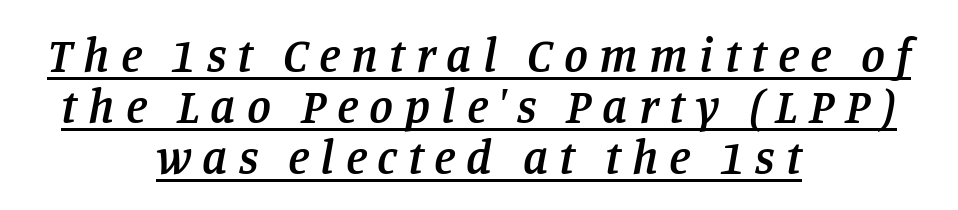
This is serif lettering, the kind often seen in printed books. Leftover space on each line is divided equally before and after the words. The letters advance in unequal steps, a hallmark of proportional type. Interline gaps are noticeably narrow in this sample. Each line of the rendering has a horizontal stroke beneath the glyphs.
